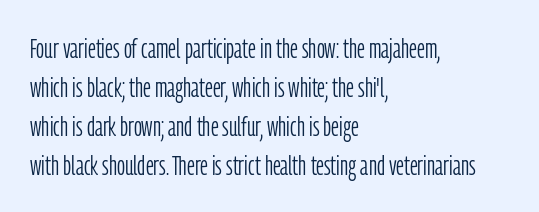
The image shows 28 px light, condensed sans-serif type, upright; set left-aligned, normal line spacing (1.39x), normal letter spacing, not underlined; low stroke contrast and a medium x-height.
